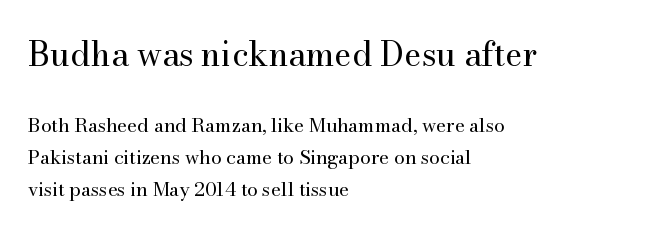
Short note: letters normally spaced. Evenly set lines give the paragraph a standard silhouette. The passage shown is typed in a proportional face where columns would drift. Between these two stacked blocks, the higher one wins on size. Heft: none added — not bold.
